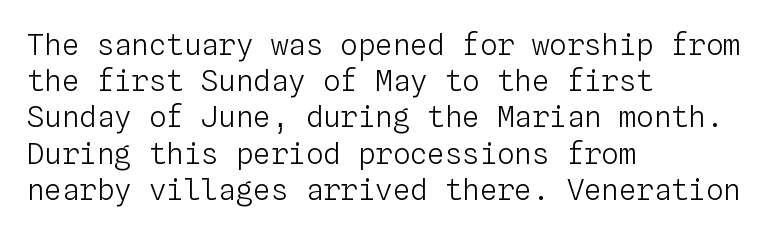
{"italic": "no", "bold": "no", "weight": "light", "width": "normal", "stroke_contrast": "low", "x_height": "medium", "monospaced": "yes", "underline": "no", "align": "left", "line_spacing": "normal", "line_spacing_ratio": 1.25, "letter_spacing": "normal", "letter_spacing_em": 0.0, "glyph_px": 29}
